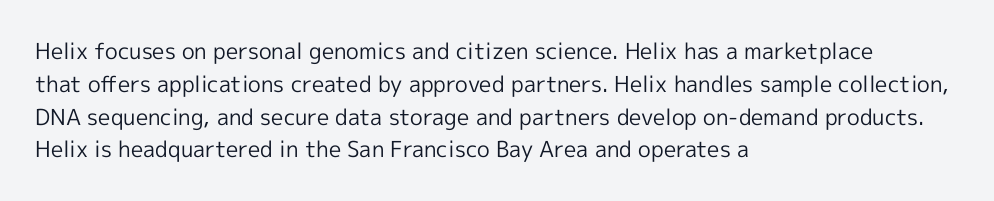
{"italic": "no", "bold": "no", "underline": "no", "align": "left", "line_spacing": "normal", "line_spacing_ratio": 1.49, "letter_spacing": "normal", "letter_spacing_em": 0.0, "glyph_px": 22}
